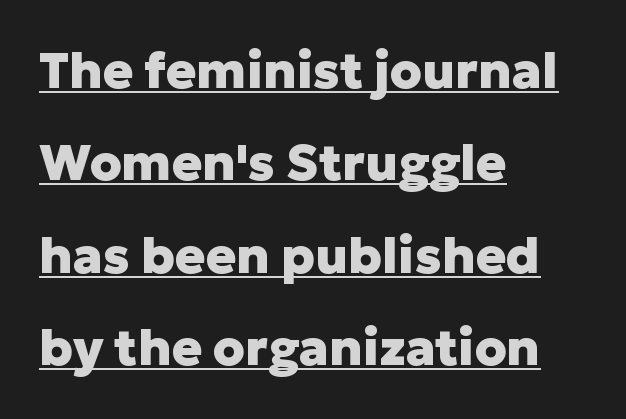
{"serif": "no", "italic": "no", "bold": "yes", "weight": "heavy", "width": "normal", "stroke_contrast": "low", "x_height": "medium", "monospaced": "no", "underline": "yes", "align": "left", "line_spacing_ratio": 1.85, "letter_spacing": "normal", "letter_spacing_em": 0.0, "glyph_px": 50}
